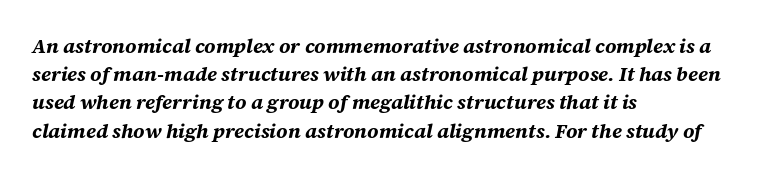
Rule under the text: the space is simply empty. Each word holds together tightly as a unit, with standard inter-letter gaps. Which margin do the lines hug? The left one — the right edge is uneven. Slanted lettering throughout. Heavy, bold letterforms.
